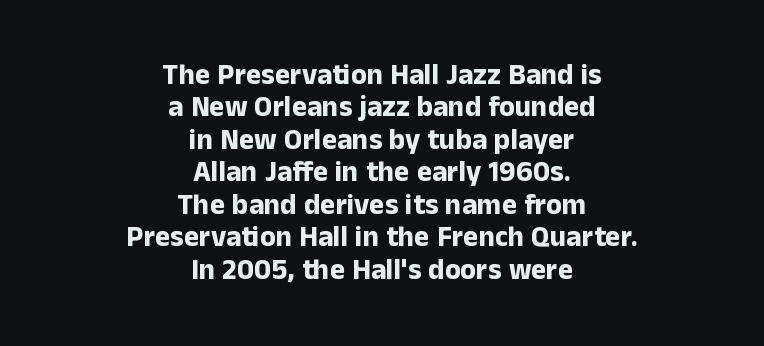
{"serif": "no", "italic": "no", "bold": "yes", "weight": "bold", "width": "normal", "stroke_contrast": "low", "x_height": "medium", "monospaced": "no", "underline": "no", "align": "center", "line_spacing": "tight", "line_spacing_ratio": 1.12, "letter_spacing": "normal", "letter_spacing_em": 0.0, "glyph_px": 29}
